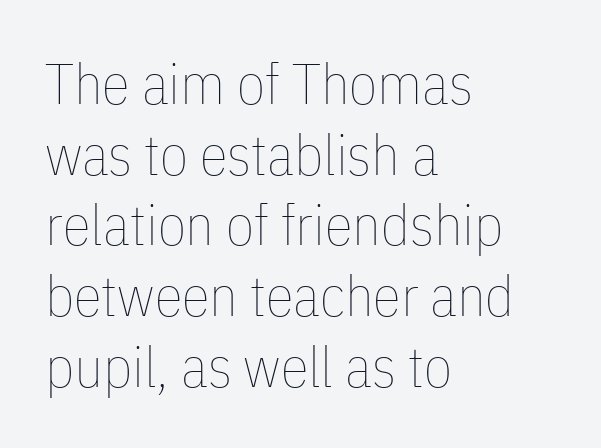
Nobody touched the tracking dial on this one. The specimen reads as upright at a glance. Each letter keeps its own natural width here, so spacing adapts to shape. Think standard paragraph weight, or any step lighter than that. This sample is left-justified, so line endings fall wherever the words run out. The foot of each line stays bare and open.
